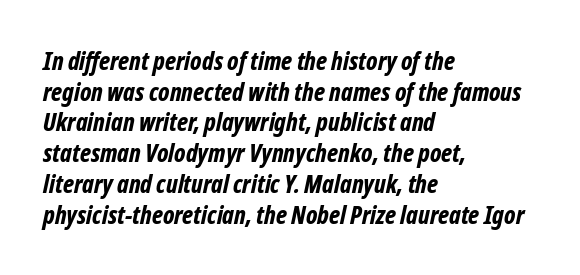
{"italic": "yes", "lean": "right", "slant_degrees": 12, "bold": "yes", "underline": "no", "align": "left", "line_spacing_ratio": 1.23, "letter_spacing": "normal", "letter_spacing_em": 0.0, "glyph_px": 25}
